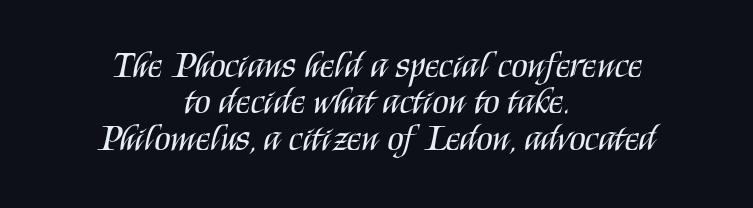
Here the designer chose a conventional face with non-uniform glyph widths. A typesetter would label this face a sans. Is the letter spacing exaggerated? No — it looks like the ordinary default. Quick note: interline space is minimal. Heaviness? Minimal to ordinary, like unemphasized prose. Quick note: underline off.
